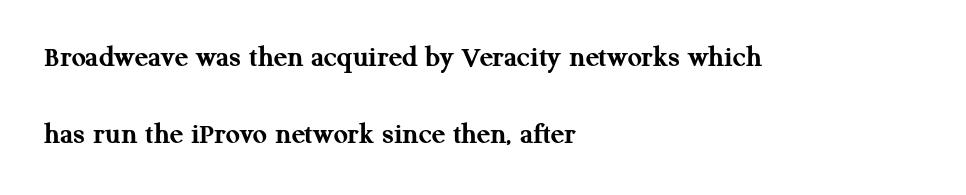
The image shows 31 px semibold serif type, upright; set left-aligned, loose line spacing (2.47x), normal letter spacing, not underlined; medium stroke contrast and a medium x-height.
